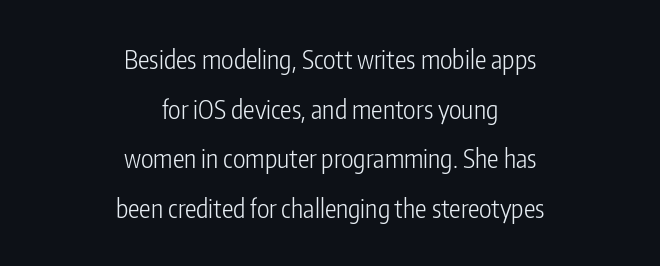
Q: Is the text bold? A: No.
Q: Is the text italic (slanted)? A: No, it is upright.
Q: Is the text underlined? A: No.
Q: How is the paragraph aligned? A: Centered.
Q: Is the spacing between letters normal or unusually wide? A: Normal.
Q: Is the spacing between lines tight, normal or loose? A: Loose.
